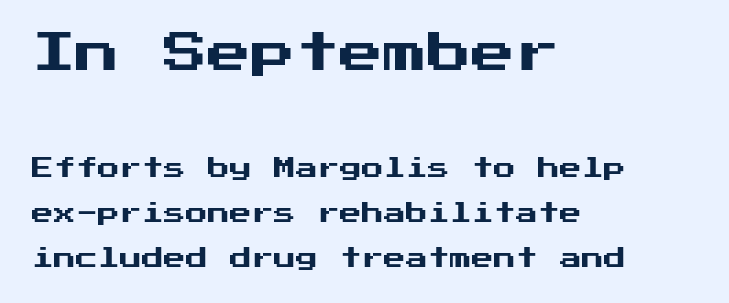
The image shows 44 px sans-serif type, upright; set left-aligned, loose line spacing (2.06x), normal letter spacing, not underlined; the first (top) block is 2.0x larger; medium stroke contrast and a medium x-height.
